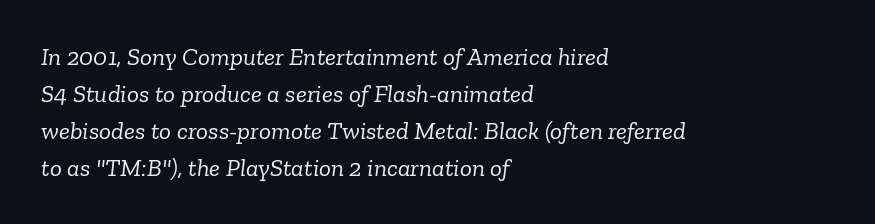
{"italic": "yes", "lean": "right", "slant_degrees": 6, "bold": "no", "underline": "no", "align": "left", "line_spacing": "normal", "line_spacing_ratio": 1.48, "letter_spacing": "normal", "letter_spacing_em": 0.0, "glyph_px": 25}
